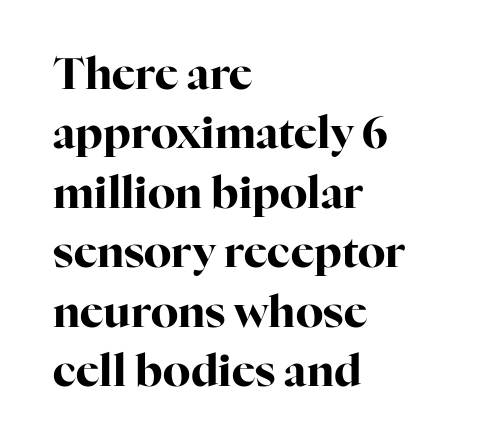
Q: Is the text bold? A: Yes.
Q: Is the text italic (slanted)? A: No, it is upright.
Q: Is the typeface a serif or a sans-serif typeface? A: Serif.
Q: Is the text underlined? A: No.
Q: How is the paragraph aligned? A: Left-aligned.
Q: Is the spacing between letters normal or unusually wide? A: Normal.
Q: Is the spacing between lines tight, normal or loose? A: Normal.
Q: Width (condensed, normal, or wide)? A: Normal.
Q: Stroke contrast? A: High.
Q: x-height? A: Medium.
Q: Monospaced? A: No.
